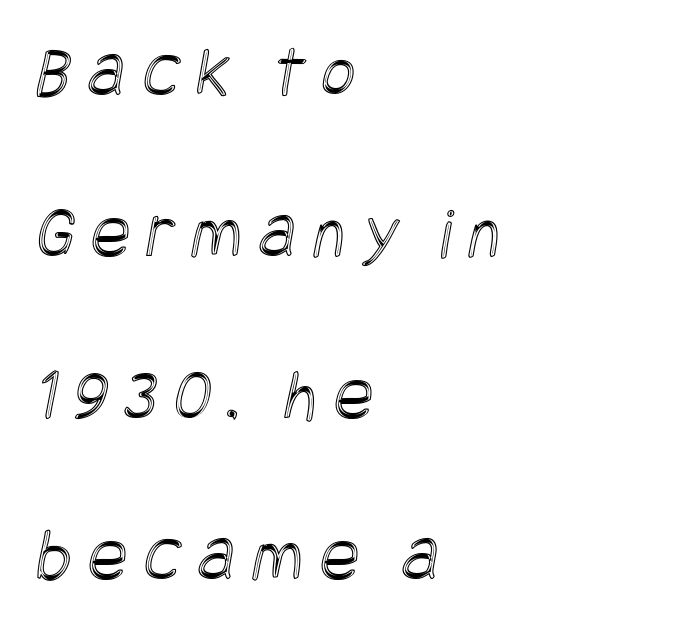
{"width": "condensed", "x_height": "large", "underline": "no", "align": "left", "line_spacing": "loose", "line_spacing_ratio": 2.18, "letter_spacing": "wide", "letter_spacing_em": 0.22, "glyph_px": 74}
